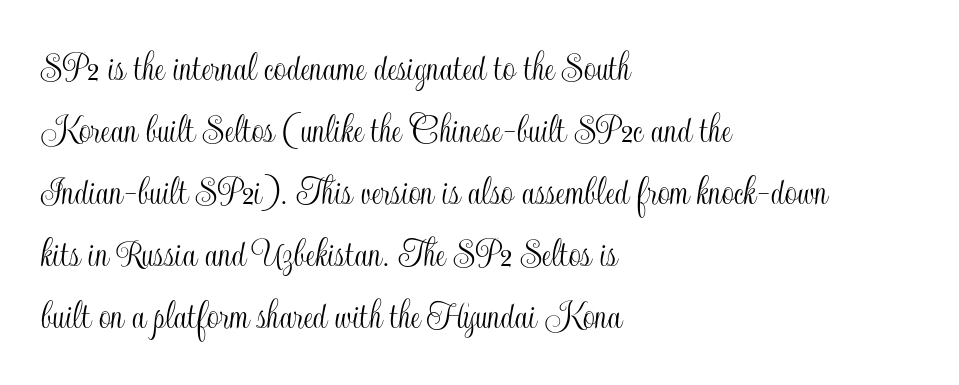
Q: Is the text italic (slanted)? A: Yes.
Q: Is the text underlined? A: No.
Q: How is the paragraph aligned? A: Left-aligned.
Q: Is the spacing between letters normal or unusually wide? A: Normal.
Q: Is the spacing between lines tight, normal or loose? A: Normal.
Q: Width (condensed, normal, or wide)? A: Condensed.
Q: x-height? A: Small.
Q: Monospaced? A: No.
